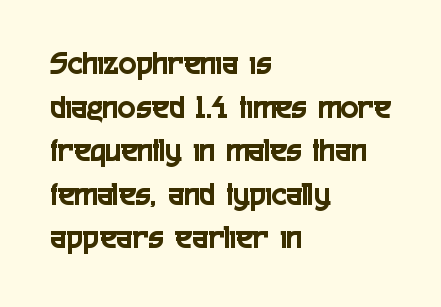
Q: Is the text italic (slanted)? A: No, it is upright.
Q: Is the typeface a serif or a sans-serif typeface? A: Sans-serif.
Q: Is the text underlined? A: No.
Q: How is the paragraph aligned? A: Left-aligned.
Q: Is the spacing between letters normal or unusually wide? A: Normal.
Q: Is the spacing between lines tight, normal or loose? A: Normal.
Q: Width (condensed, normal, or wide)? A: Condensed.
Q: x-height? A: Medium.
Q: Monospaced? A: No.
